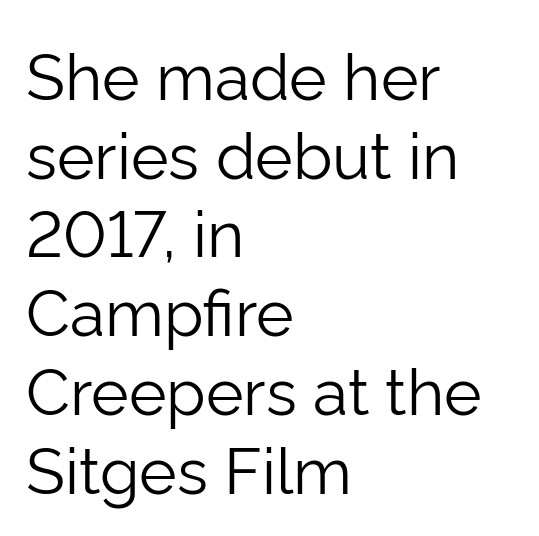
The image shows 64 px light sans-serif type, upright; set left-aligned, line spacing 1.23x, normal letter spacing, not underlined; low stroke contrast and a medium x-height.
